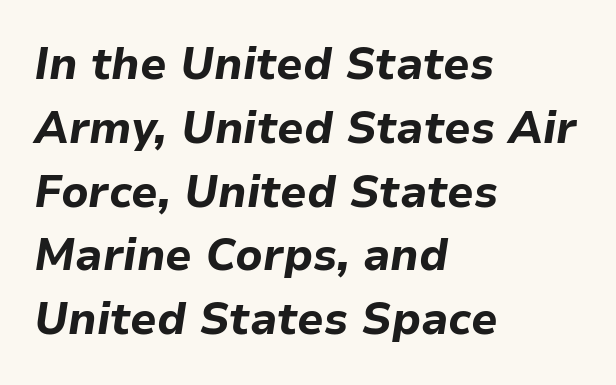
Alignment: flush left. Rows of type keep a routine distance in the vertical direction. The letters advance in unequal steps, a hallmark of proportional type. Only glyphs here, with clear space below each row. Emphasis-style slanted type is in use.
